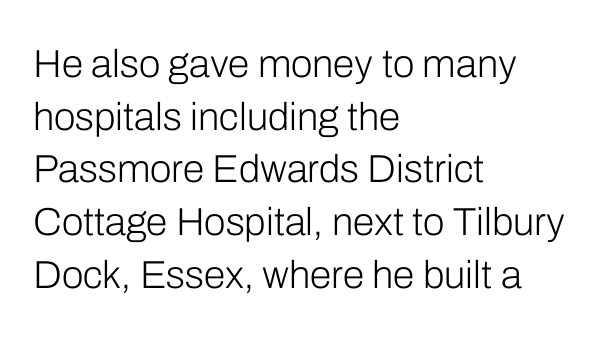
{"serif": "no", "italic": "no", "bold": "no", "weight": "light", "width": "normal", "stroke_contrast": "low", "x_height": "medium", "monospaced": "no", "underline": "no", "align": "left", "line_spacing": "normal", "line_spacing_ratio": 1.35, "letter_spacing": "normal", "letter_spacing_em": 0.0, "glyph_px": 39}
